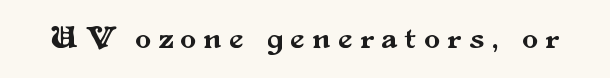
The image shows 32 px serif type, upright; set unusually wide letter spacing (+0.24 em), not underlined; medium stroke contrast and a small x-height.
